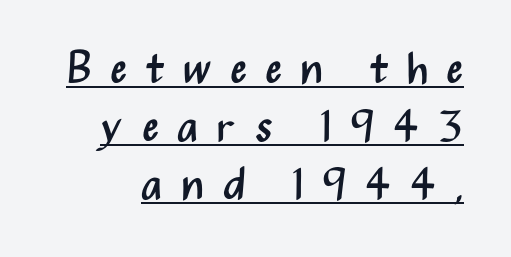
{"serif": "no", "italic": "no", "bold": "no", "weight": "regular", "width": "condensed", "stroke_contrast": "medium", "x_height": "medium", "monospaced": "no", "underline": "yes", "line_spacing": "normal", "line_spacing_ratio": 1.35, "letter_spacing": "wide", "letter_spacing_em": 0.42, "glyph_px": 43}
